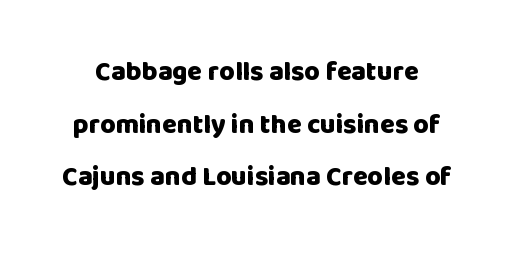
Q: Is the text bold? A: Yes.
Q: Is the text italic (slanted)? A: No, it is upright.
Q: Is the text underlined? A: No.
Q: Is the spacing between letters normal or unusually wide? A: Normal.
Q: Is the spacing between lines tight, normal or loose? A: Loose.
